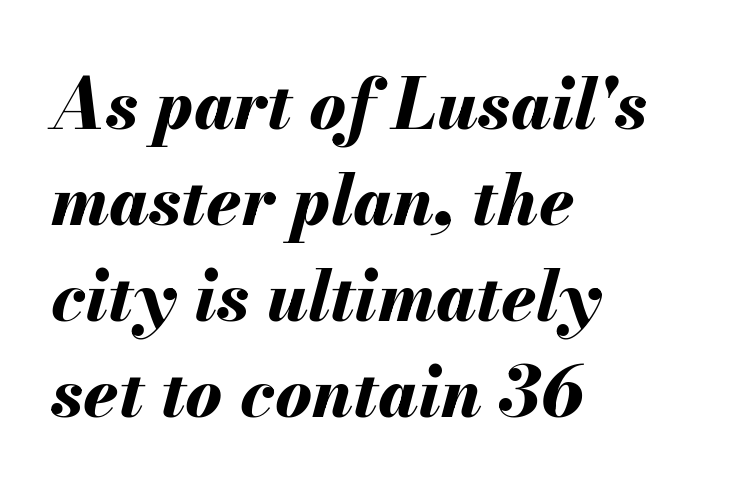
{"italic": "yes", "lean": "right", "slant_degrees": 13, "bold": "yes", "weight": "bold", "width": "normal", "stroke_contrast": "medium", "x_height": "small", "monospaced": "no", "underline": "no", "align": "left", "line_spacing": "normal", "line_spacing_ratio": 1.39, "letter_spacing": "normal", "letter_spacing_em": 0.0, "glyph_px": 69}
